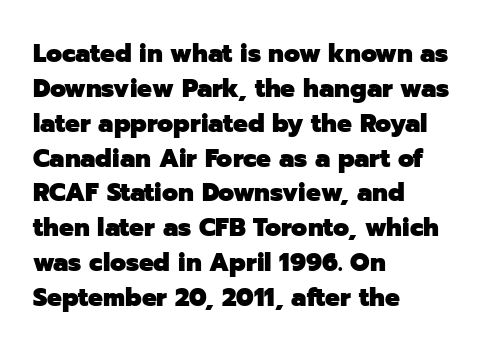
{"italic": "no", "bold": "yes", "underline": "no", "align": "left", "line_spacing": "normal", "line_spacing_ratio": 1.34, "letter_spacing": "normal", "letter_spacing_em": 0.0, "glyph_px": 26}
